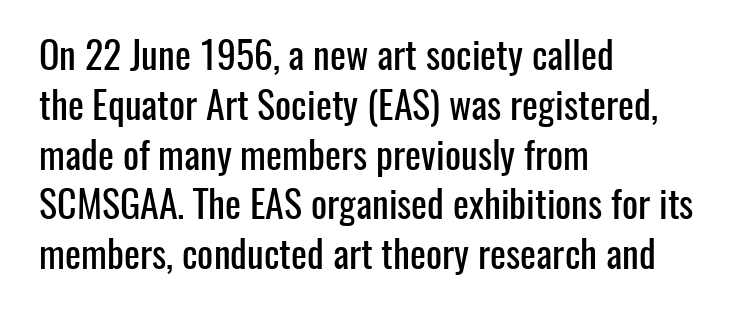
The passage shown is typed in a proportional face where columns would drift. Vertical strokes here are truly vertical. Type style note: lacks serifs. Horizontally, the lines are justified to the leading edge only. Whoever set this chose a conventional vertical rhythm. The letterforms sit shoulder to shoulder at normal distance.
